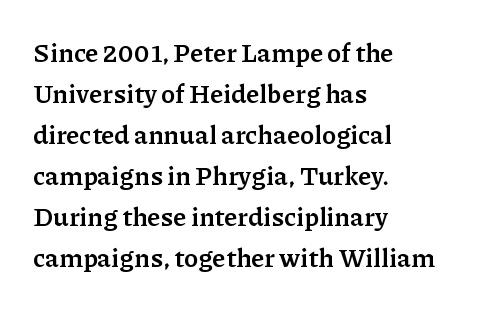
Q: Is the text bold? A: Yes.
Q: Is the text italic (slanted)? A: No, it is upright.
Q: Is the text underlined? A: No.
Q: How is the paragraph aligned? A: Left-aligned.
Q: Is the spacing between letters normal or unusually wide? A: Normal.
Q: Is the spacing between lines tight, normal or loose? A: Normal.
